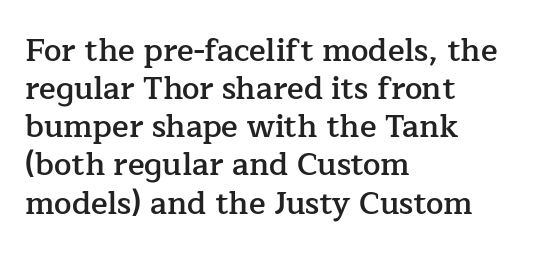
Stems and bowls a touch heavier than normal — semibold. Note the varied advance widths — an 'i' is clearly narrower than an 'm'. How are the letters spaced? Ordinarily, with no added tracking. Yep, those are serifs on the letters. Check the space under the baseline: it is left empty. Notice how the stems are strictly vertical — no italics here.
